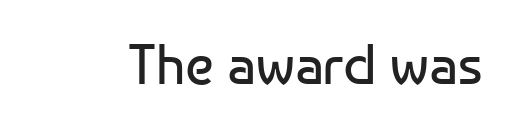
{"serif": "no", "italic": "no", "bold": "no", "weight": "regular", "width": "normal", "stroke_contrast": "low", "x_height": "medium", "monospaced": "no", "underline": "no", "letter_spacing": "normal", "letter_spacing_em": 0.0, "glyph_px": 57}
